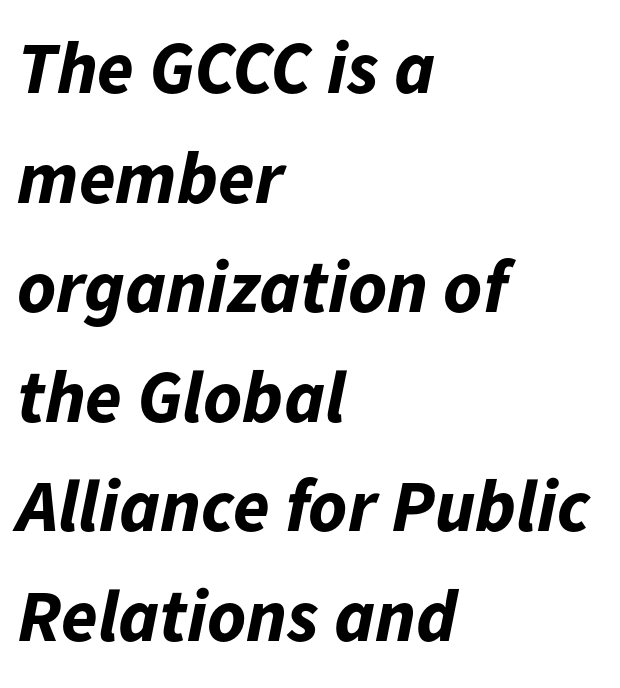
{"italic": "yes", "lean": "right", "slant_degrees": 11, "bold": "yes", "weight": "bold", "width": "normal", "stroke_contrast": "low", "x_height": "medium", "monospaced": "no", "underline": "no", "align": "left", "line_spacing": "normal", "line_spacing_ratio": 1.48, "letter_spacing": "normal", "letter_spacing_em": 0.0, "glyph_px": 74}
